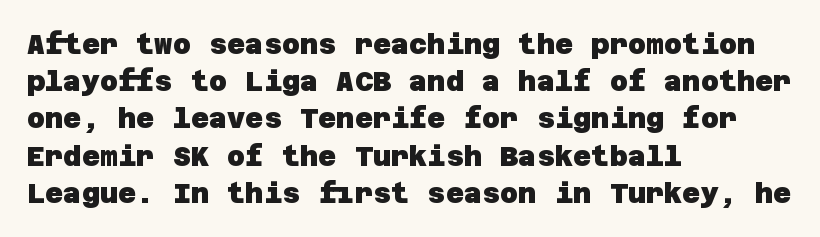
Q: Is the text bold? A: Yes.
Q: Is the typeface a serif or a sans-serif typeface? A: Sans-serif.
Q: Is the text underlined? A: No.
Q: How is the paragraph aligned? A: Left-aligned.
Q: Is the spacing between letters normal or unusually wide? A: Normal.
Q: Is the spacing between lines tight, normal or loose? A: Normal.
Q: Width (condensed, normal, or wide)? A: Normal.
Q: Stroke contrast? A: Low.
Q: x-height? A: Large.
